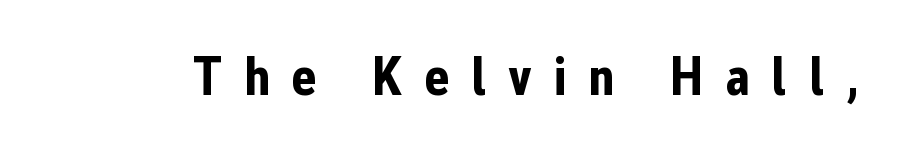
The image shows 54 px bold, condensed sans-serif type, upright; set unusually wide letter spacing (+0.4 em), not underlined; low stroke contrast and a medium x-height.
